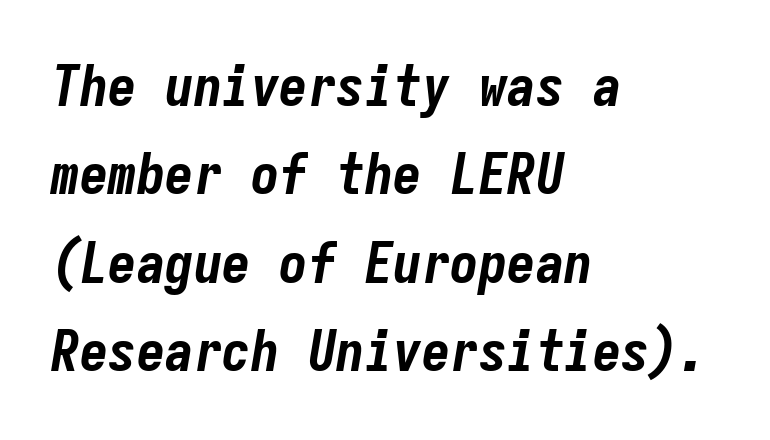
Q: Is the text bold? A: Yes.
Q: Is the text italic (slanted)? A: Yes, it leans right by about 9 degrees.
Q: Is the text underlined? A: No.
Q: How is the paragraph aligned? A: Left-aligned.
Q: Is the spacing between letters normal or unusually wide? A: Normal.
Q: Is the spacing between lines tight, normal or loose? A: Normal.
Q: Width (condensed, normal, or wide)? A: Condensed.
Q: Stroke contrast? A: Low.
Q: x-height? A: Medium.
Q: Monospaced? A: Yes.
